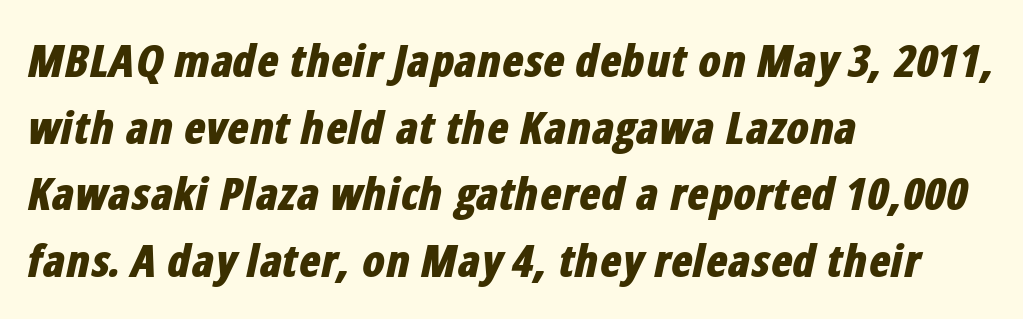
Q: Is the text bold? A: Yes.
Q: Is the text italic (slanted)? A: Yes, it leans right by about 12 degrees.
Q: Is the text underlined? A: No.
Q: How is the paragraph aligned? A: Left-aligned.
Q: Is the spacing between letters normal or unusually wide? A: Normal.
Q: Is the spacing between lines tight, normal or loose? A: Normal.
Q: Width (condensed, normal, or wide)? A: Condensed.
Q: Stroke contrast? A: Low.
Q: x-height? A: Medium.
Q: Monospaced? A: No.
